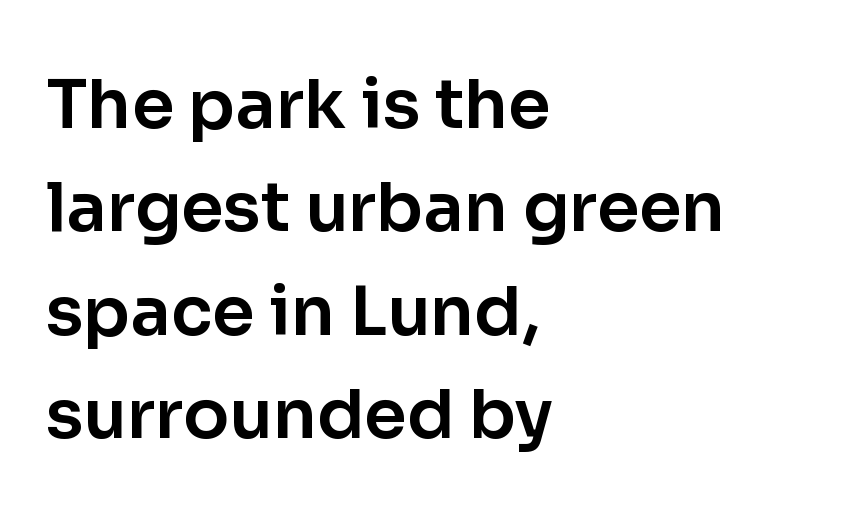
{"serif": "no", "italic": "no", "width": "normal", "stroke_contrast": "low", "x_height": "medium", "monospaced": "no", "underline": "no", "align": "left", "line_spacing": "normal", "line_spacing_ratio": 1.52, "letter_spacing": "normal", "letter_spacing_em": 0.0, "glyph_px": 68}
